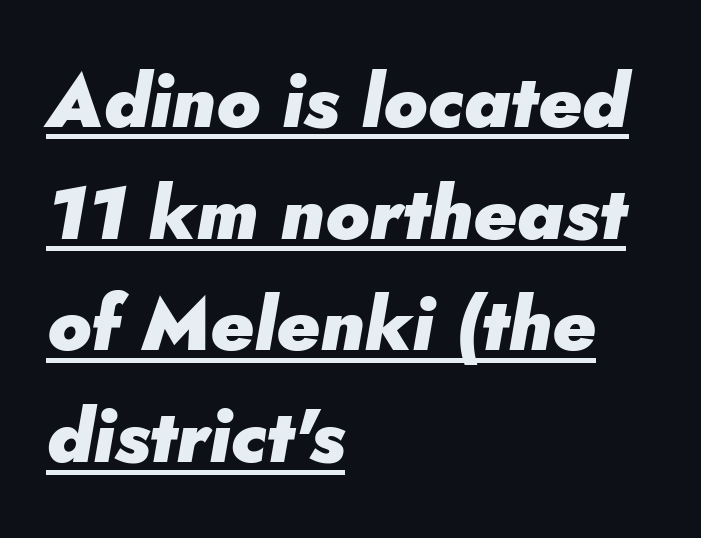
The image shows 75 px heavy type, italic (leaning right); set left-aligned, normal line spacing (1.49x), normal letter spacing, underlined; low stroke contrast and a small x-height.
